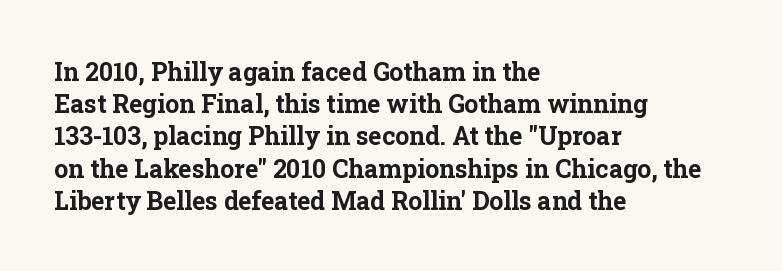
The lines sit at an ordinary, default distance from one another. Italic? Not at all — the glyphs are vertical. This rendering leaves character spacing at its baseline value. A student would call this left alignment; a typographer would say flush left, rag right.
